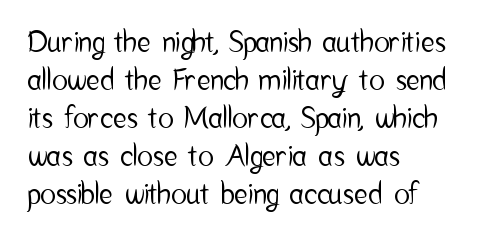
Q: Is the text italic (slanted)? A: No, it is upright.
Q: Is the typeface a serif or a sans-serif typeface? A: Sans-serif.
Q: Is the text underlined? A: No.
Q: How is the paragraph aligned? A: Left-aligned.
Q: Is the spacing between letters normal or unusually wide? A: Normal.
Q: Is the spacing between lines tight, normal or loose? A: Normal.
Q: Width (condensed, normal, or wide)? A: Condensed.
Q: Stroke contrast? A: Low.
Q: x-height? A: Medium.
Q: Monospaced? A: No.
